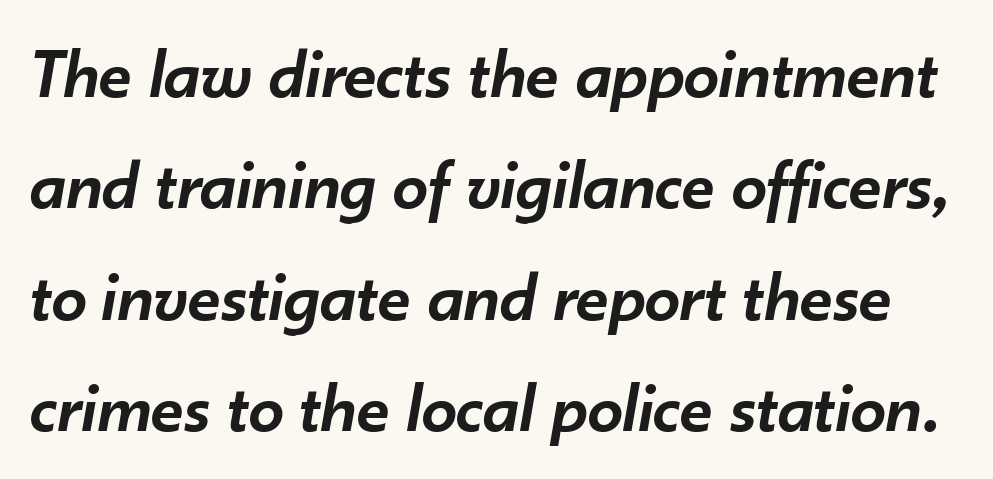
The image shows 71 px semibold type, italic (leaning right); set normal line spacing (1.57x), normal letter spacing, not underlined; low stroke contrast and a small x-height.
